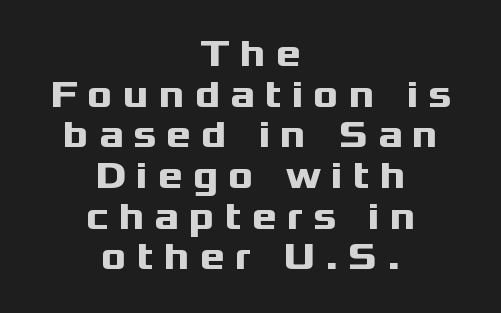
{"serif": "no", "italic": "no", "bold": "yes", "weight": "heavy", "width": "wide", "stroke_contrast": "medium", "x_height": "medium", "monospaced": "no", "underline": "no", "align": "center", "line_spacing": "tight", "line_spacing_ratio": 1.07, "letter_spacing": "wide", "letter_spacing_em": 0.26, "glyph_px": 38}
